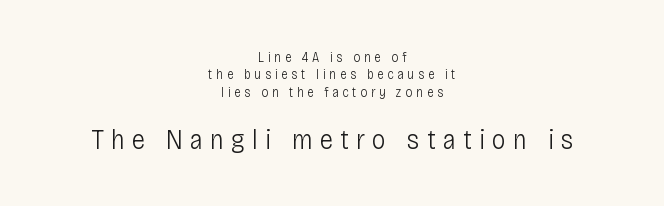
The image shows 28 px light, condensed sans-serif type, upright; set centered, line spacing 1.24x, unusually wide letter spacing (+0.26 em), not underlined; the second (bottom) block is 2.0x larger; low stroke contrast and a large x-height.
